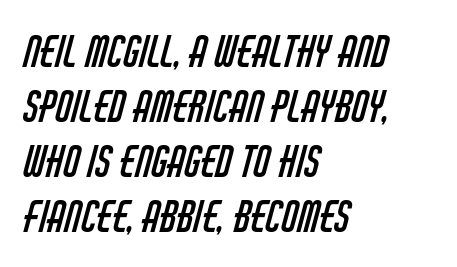
Look at the bottom of the vertical strokes: they stop flat, with no serifs. Descenders are the only things crossing below the line. Each new line begins a customary step beneath the previous one. The face used here is proportionally spaced, like ordinary book or web type. This is not heavy type; no bold has been used.
